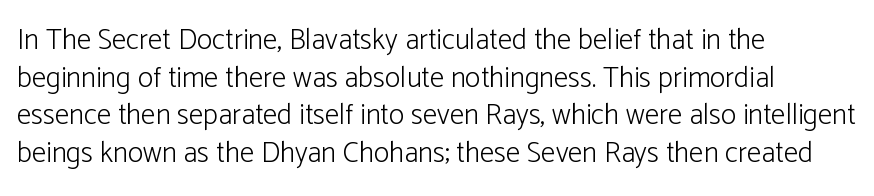
Q: Is the text bold? A: No.
Q: Is the text italic (slanted)? A: No, it is upright.
Q: Is the typeface a serif or a sans-serif typeface? A: Sans-serif.
Q: Is the text underlined? A: No.
Q: How is the paragraph aligned? A: Left-aligned.
Q: Is the spacing between letters normal or unusually wide? A: Normal.
Q: Is the spacing between lines tight, normal or loose? A: Normal.
Q: Width (condensed, normal, or wide)? A: Normal.
Q: Stroke contrast? A: Low.
Q: x-height? A: Medium.
Q: Monospaced? A: No.
